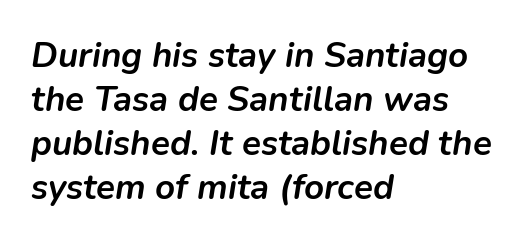
Does the weight exceed regular? Yes, all the way to bold. Each line starts at the same left margin while the right side varies. Vertical spacing — default. Here the designer chose a conventional face with non-uniform glyph widths.
